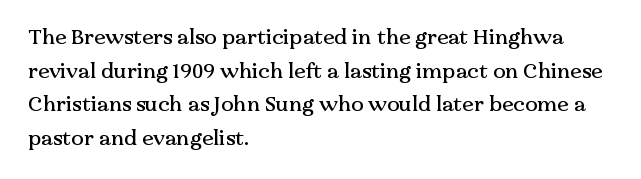
{"italic": "no", "underline": "no", "align": "left", "line_spacing": "normal", "line_spacing_ratio": 1.6, "letter_spacing": "normal", "letter_spacing_em": 0.0, "glyph_px": 21}
